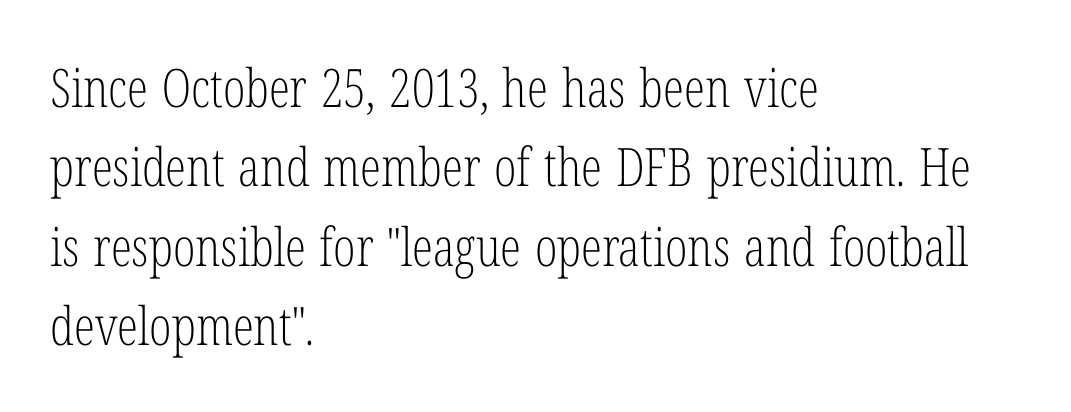
Q: Is the text bold? A: No.
Q: Is the text italic (slanted)? A: No, it is upright.
Q: Is the typeface a serif or a sans-serif typeface? A: Serif.
Q: Is the text underlined? A: No.
Q: How is the paragraph aligned? A: Left-aligned.
Q: Is the spacing between letters normal or unusually wide? A: Normal.
Q: Is the spacing between lines tight, normal or loose? A: Normal.
Q: Width (condensed, normal, or wide)? A: Condensed.
Q: Stroke contrast? A: Low.
Q: x-height? A: Medium.
Q: Monospaced? A: No.
